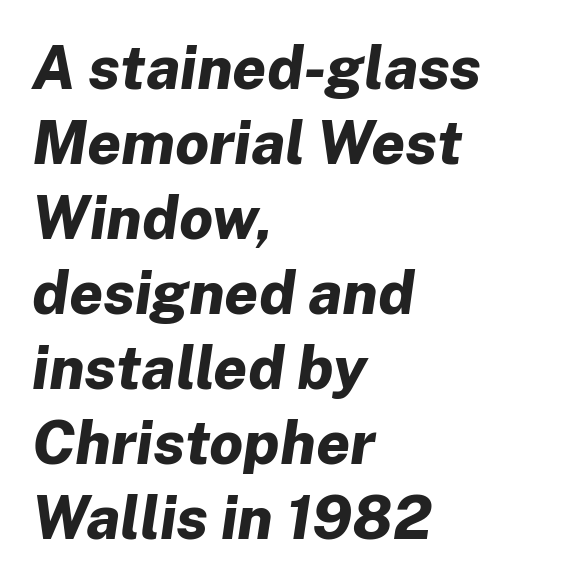
{"italic": "yes", "lean": "right", "slant_degrees": 8, "bold": "yes", "weight": "bold", "width": "normal", "stroke_contrast": "low", "x_height": "medium", "monospaced": "no", "underline": "no", "align": "left", "line_spacing": "normal", "line_spacing_ratio": 1.25, "letter_spacing": "normal", "letter_spacing_em": 0.0, "glyph_px": 60}
